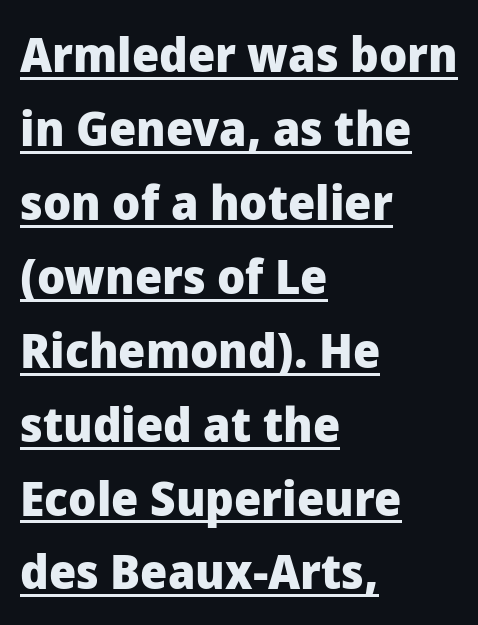
Q: Is the text bold? A: Yes.
Q: Is the text italic (slanted)? A: No, it is upright.
Q: Is the typeface a serif or a sans-serif typeface? A: Sans-serif.
Q: Is the text underlined? A: Yes.
Q: How is the paragraph aligned? A: Left-aligned.
Q: Is the spacing between letters normal or unusually wide? A: Normal.
Q: Is the spacing between lines tight, normal or loose? A: Normal.
Q: Width (condensed, normal, or wide)? A: Normal.
Q: Stroke contrast? A: Low.
Q: x-height? A: Medium.
Q: Monospaced? A: No.
